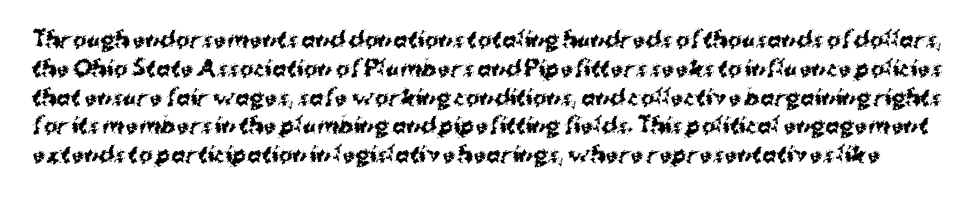
Strong, thick strokes mark this as bold type. The passage shown is not underscored anywhere. A typesetter would call this zero additional tracking. Leading: standard.
